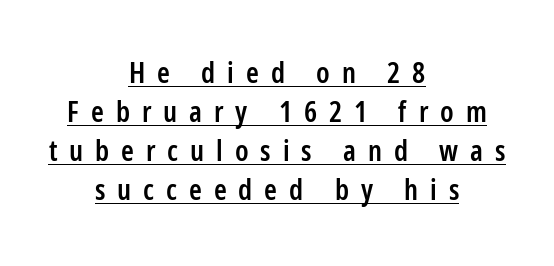
Weight check: semibold — heavier than regular, not quite bold. Look at the tracking — it's clearly loosened, letters drifting apart. The specimen includes a rule beneath the text block's lines. Line starts and ends both wander, symmetrically. The rows are spaced the way most documents space them.
